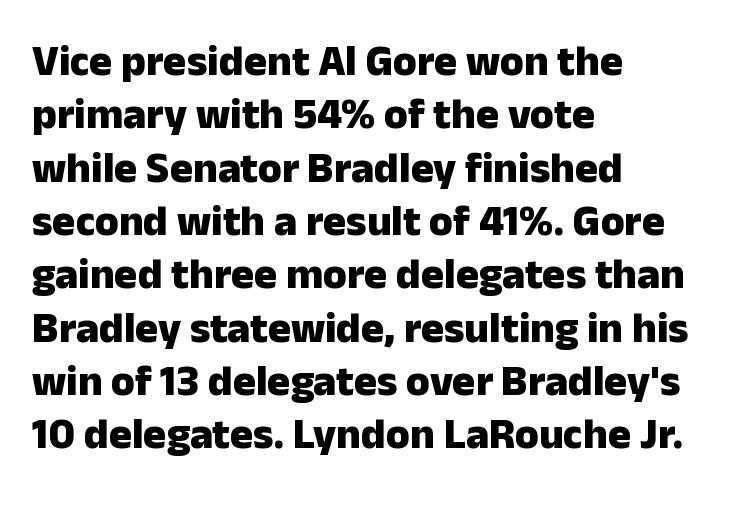
Q: Is the text bold? A: Yes.
Q: Is the text italic (slanted)? A: No, it is upright.
Q: Is the typeface a serif or a sans-serif typeface? A: Sans-serif.
Q: Is the text underlined? A: No.
Q: How is the paragraph aligned? A: Left-aligned.
Q: Is the spacing between letters normal or unusually wide? A: Normal.
Q: Width (condensed, normal, or wide)? A: Normal.
Q: Stroke contrast? A: Low.
Q: x-height? A: Medium.
Q: Monospaced? A: No.
